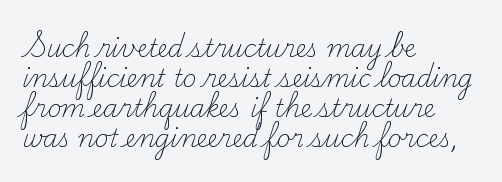
Q: Is the text bold? A: No.
Q: Is the text italic (slanted)? A: Yes.
Q: Is the text underlined? A: No.
Q: How is the paragraph aligned? A: Left-aligned.
Q: Is the spacing between letters normal or unusually wide? A: Normal.
Q: Is the spacing between lines tight, normal or loose? A: Normal.
